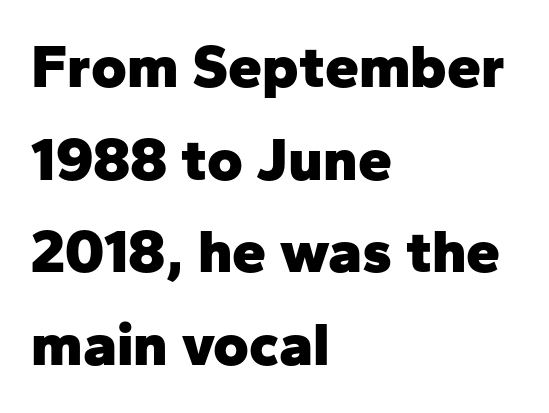
{"serif": "no", "italic": "no", "bold": "yes", "weight": "heavy", "width": "normal", "stroke_contrast": "low", "x_height": "medium", "monospaced": "no", "underline": "no", "align": "left", "line_spacing": "normal", "line_spacing_ratio": 1.52, "letter_spacing": "normal", "letter_spacing_em": 0.0, "glyph_px": 61}
